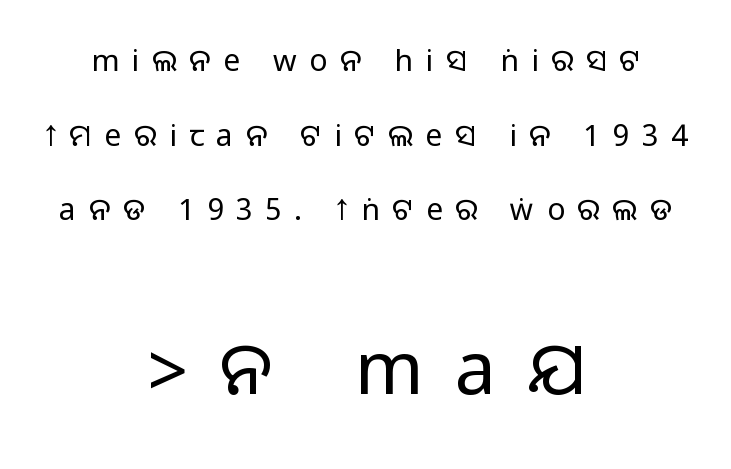
Q: Is the text italic (slanted)? A: No, it is upright.
Q: Is the typeface a serif or a sans-serif typeface? A: Sans-serif.
Q: Is the text underlined? A: No.
Q: How is the paragraph aligned? A: Centered.
Q: Is the spacing between letters normal or unusually wide? A: Unusually wide.
Q: Is the spacing between lines tight, normal or loose? A: Loose.
Q: Which block of text is set in a larger size, the first (top) or the second (bottom)? A: The second (bottom) one.
Q: Width (condensed, normal, or wide)? A: Normal.
Q: Stroke contrast? A: Medium.
Q: Monospaced? A: No.
